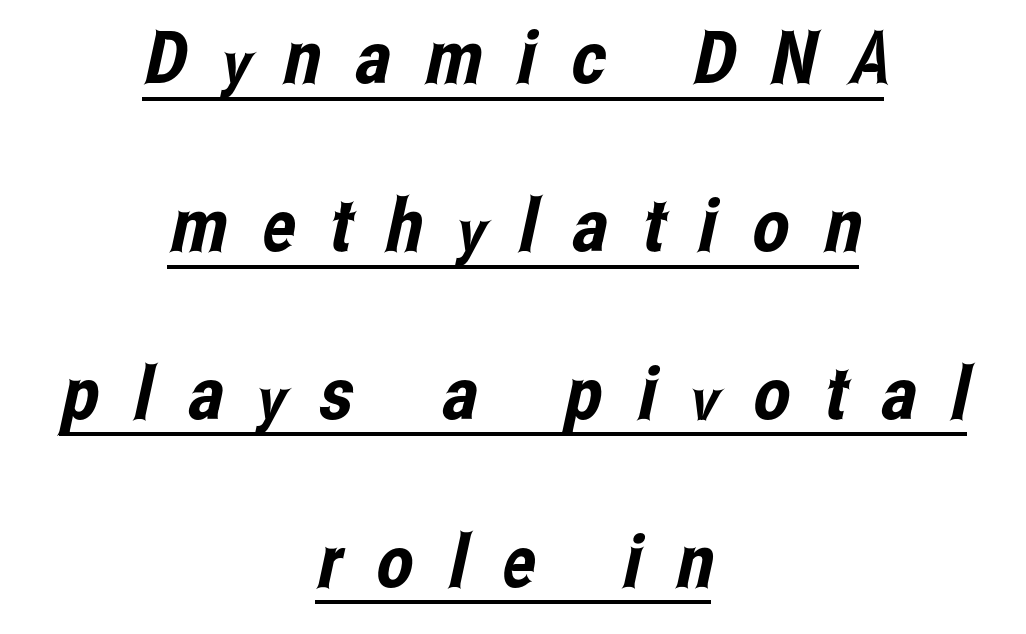
The image shows 73 px condensed sans-serif type; set centered, loose line spacing (2.3x), unusually wide letter spacing (+0.48 em), underlined; low stroke contrast and a medium x-height.
